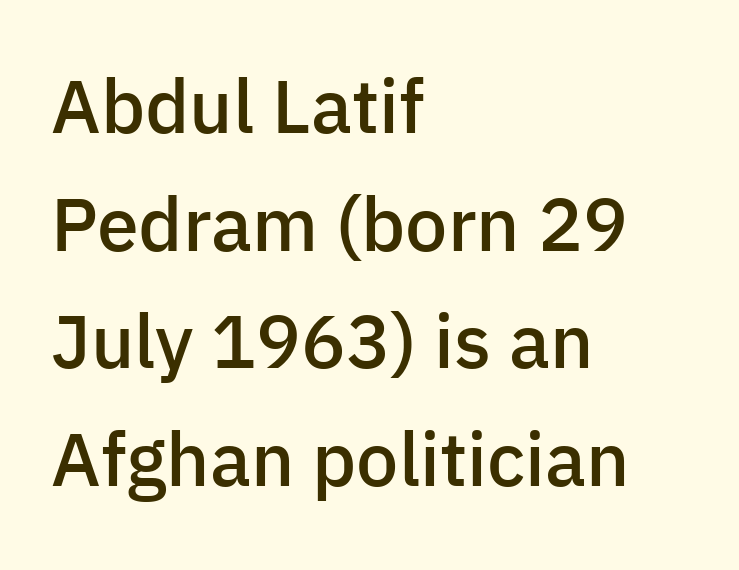
{"serif": "no", "italic": "no", "bold": "semi", "weight": "semibold", "width": "normal", "stroke_contrast": "low", "x_height": "medium", "monospaced": "no", "underline": "no", "align": "left", "line_spacing": "normal", "line_spacing_ratio": 1.57, "letter_spacing": "normal", "letter_spacing_em": 0.0, "glyph_px": 75}
